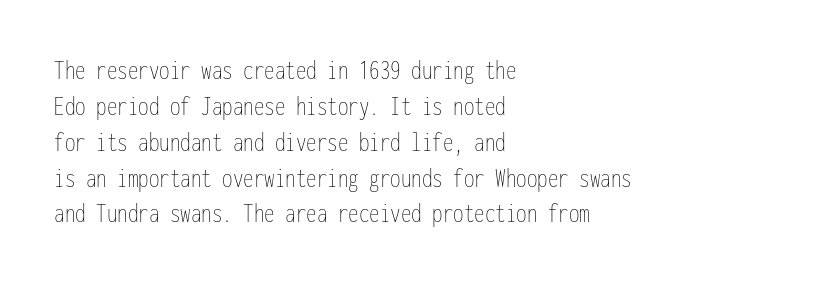
Q: Is the text bold? A: No.
Q: Is the text italic (slanted)? A: No, it is upright.
Q: Is the text underlined? A: No.
Q: How is the paragraph aligned? A: Left-aligned.
Q: Is the spacing between letters normal or unusually wide? A: Normal.
Q: Is the spacing between lines tight, normal or loose? A: Normal.
Q: Width (condensed, normal, or wide)? A: Condensed.
Q: Stroke contrast? A: Low.
Q: x-height? A: Medium.
Q: Monospaced? A: Yes.
